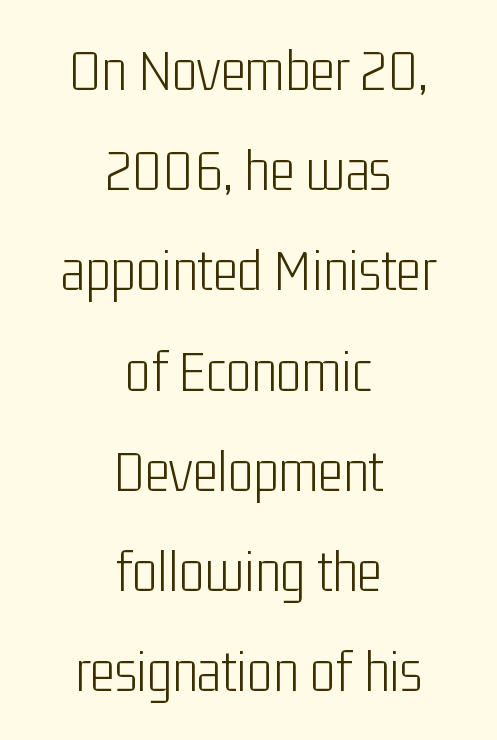
Q: Is the text bold? A: No.
Q: Is the text italic (slanted)? A: No, it is upright.
Q: Is the typeface a serif or a sans-serif typeface? A: Sans-serif.
Q: Is the text underlined? A: No.
Q: How is the paragraph aligned? A: Centered.
Q: Is the spacing between letters normal or unusually wide? A: Normal.
Q: Is the spacing between lines tight, normal or loose? A: Normal.
Q: Width (condensed, normal, or wide)? A: Condensed.
Q: Stroke contrast? A: Low.
Q: x-height? A: Medium.
Q: Monospaced? A: No.
